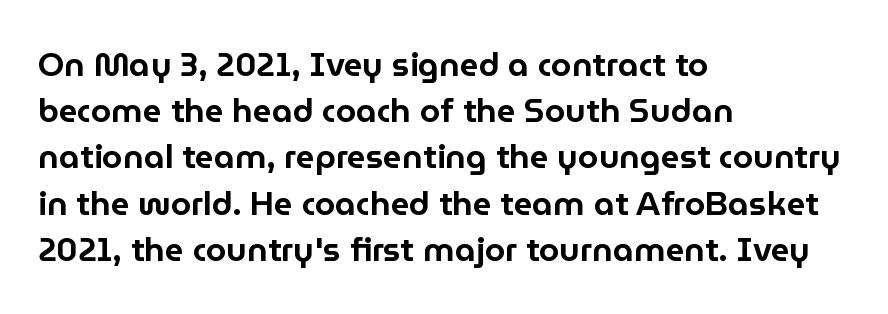
No extra tracking has been applied to these lines. Each letter keeps its own natural width here, so spacing adapts to shape. It's the straight-up-and-down kind of type. Each new line begins a customary step beneath the previous one. Has an underline been added? It has not. Is the block centered? No — it sits flush against the left margin.
